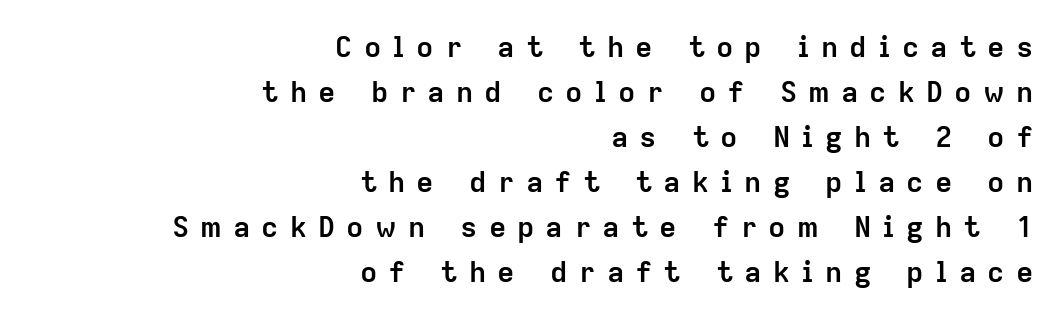
The image shows 29 px semibold sans-serif type, upright; set right-aligned, normal line spacing (1.55x), unusually wide letter spacing (+0.38 em), not underlined; low stroke contrast and a medium x-height.
